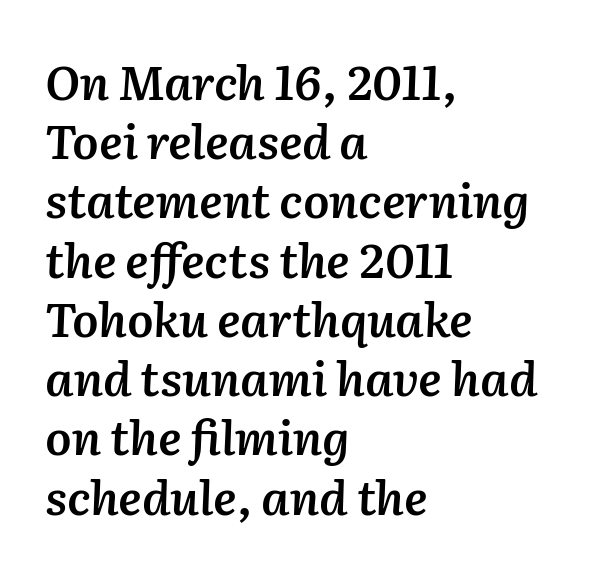
Slanted lettering throughout. Horizontal alignment here is leftward, the default for most running prose. Compared with typical body copy, the letter spacing here is the same. In terms of weight, the rendering is demibold, just under bold. Compared with typical paragraphs, the rows here are spaced about the same. This sample has the flowing, uneven cadence of proportional lettering.
